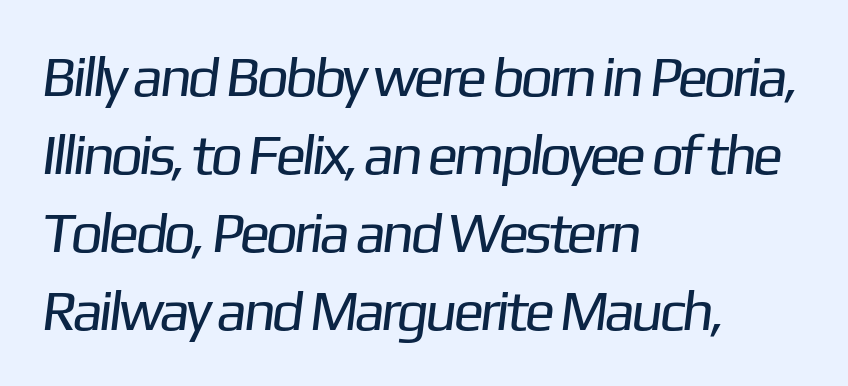
Q: Is the text bold? A: No.
Q: Is the typeface a serif or a sans-serif typeface? A: Sans-serif.
Q: Is the text underlined? A: No.
Q: How is the paragraph aligned? A: Left-aligned.
Q: Is the spacing between letters normal or unusually wide? A: Normal.
Q: Is the spacing between lines tight, normal or loose? A: Normal.
Q: Width (condensed, normal, or wide)? A: Normal.
Q: Stroke contrast? A: Low.
Q: x-height? A: Medium.
Q: Monospaced? A: No.
